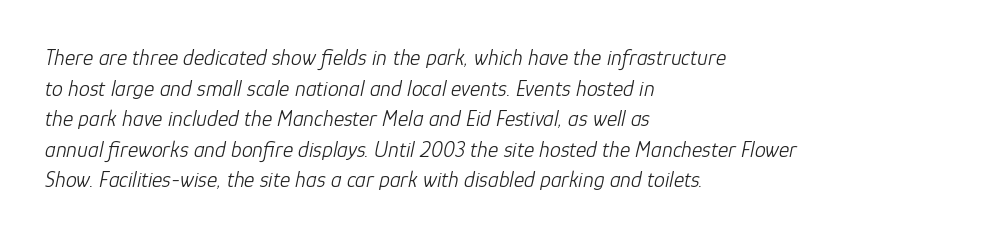
The image shows 22 px text type, italic (leaning right); set left-aligned, normal line spacing (1.39x), normal letter spacing, not underlined.
